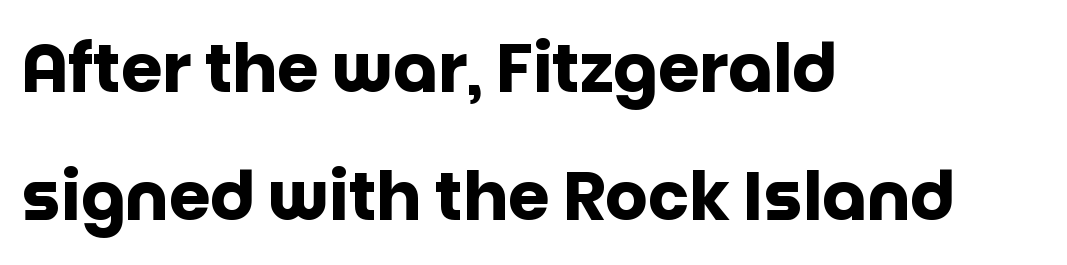
The image shows 67 px heavy sans-serif type, upright; set left-aligned, loose line spacing (1.91x), normal letter spacing, not underlined; low stroke contrast and a large x-height.
